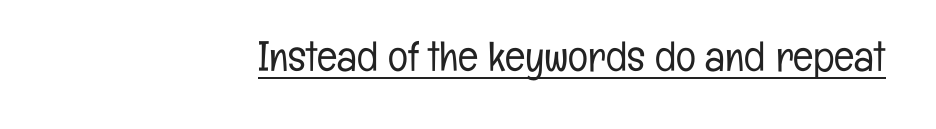
The image shows 42 px light, condensed sans-serif type, upright; set normal letter spacing, underlined; low stroke contrast and a medium x-height.
